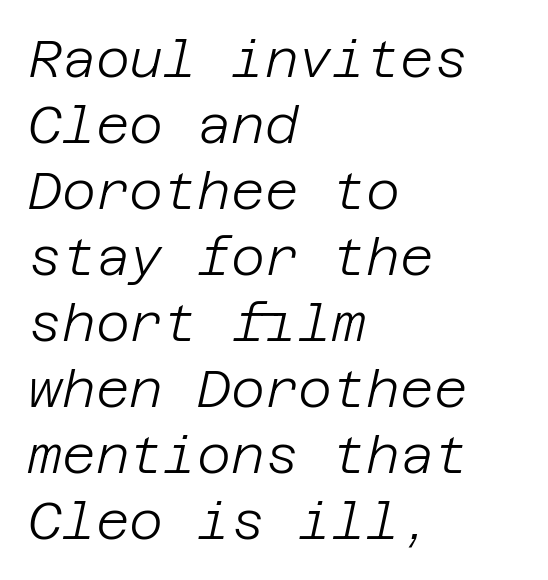
Underline: absent. Honestly, the row spacing looks completely unremarkable. Compared with typical body copy, the letter spacing here is the same. Each line starts at the same left margin while the right side varies. On a weight scale, this lands at 450 or below.
